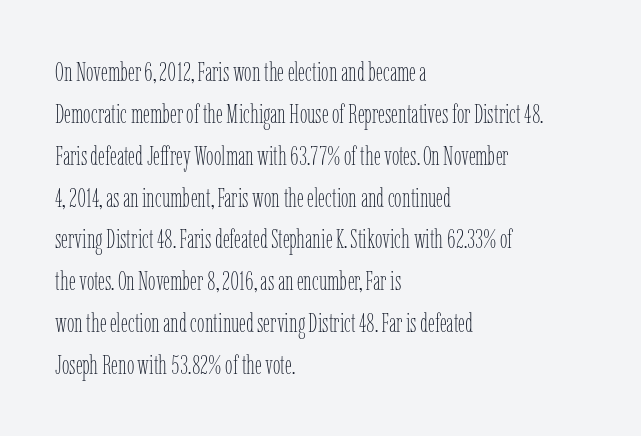
{"italic": "no", "bold": "no", "underline": "no", "align": "left", "line_spacing": "normal", "line_spacing_ratio": 1.55, "letter_spacing": "normal", "letter_spacing_em": 0.0, "glyph_px": 27}
